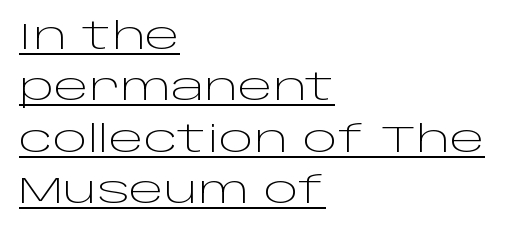
{"serif": "no", "italic": "no", "bold": "no", "weight": "light", "width": "wide", "stroke_contrast": "low", "x_height": "large", "monospaced": "no", "underline": "yes", "align": "left", "line_spacing": "normal", "line_spacing_ratio": 1.39, "letter_spacing": "normal", "letter_spacing_em": 0.0, "glyph_px": 37}
